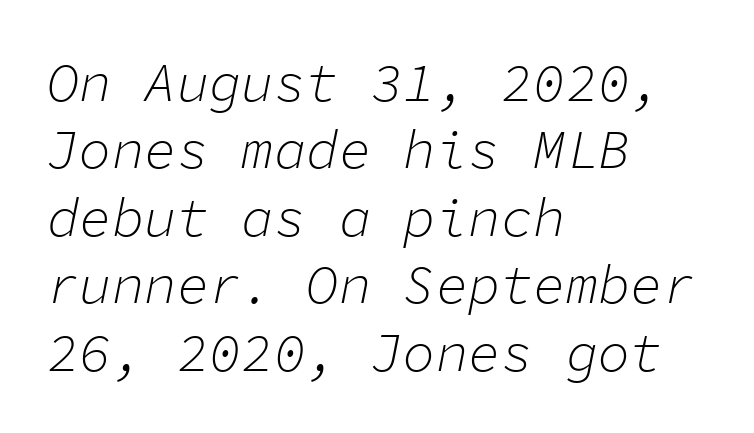
One glance says typical: line gaps are just what's usual. Is this a heavy cut? Hardly; it is regular or lighter. The passage shown is typed in a monospace face where columns stay perfectly aligned. You could call the tracking neutral — neither tight nor loose. Has an underline been added? It has not. The typography opts for an oblique posture over an upright one.
